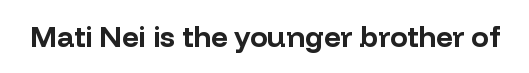
Every stem runs plumb, perpendicular to the baseline. The letters carry no serifs — their stems end cleanly without finishing strokes. The rendering uses natural spacing where letterforms have individual widths. Typographic density is high because the face is bold. Characters follow at the spacing the type designer built in. Any mark beneath the type? The region is blank.
